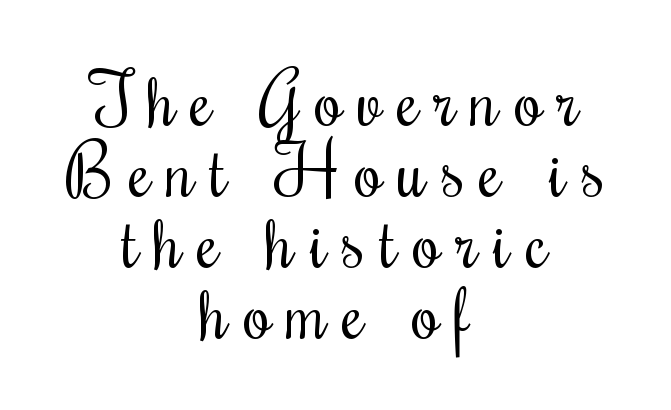
Q: Is the text bold? A: No.
Q: Is the text italic (slanted)? A: Yes.
Q: Is the text underlined? A: No.
Q: How is the paragraph aligned? A: Centered.
Q: Is the spacing between letters normal or unusually wide? A: Unusually wide.
Q: Is the spacing between lines tight, normal or loose? A: Tight.
Q: Width (condensed, normal, or wide)? A: Condensed.
Q: Stroke contrast? A: Medium.
Q: x-height? A: Small.
Q: Monospaced? A: No.
